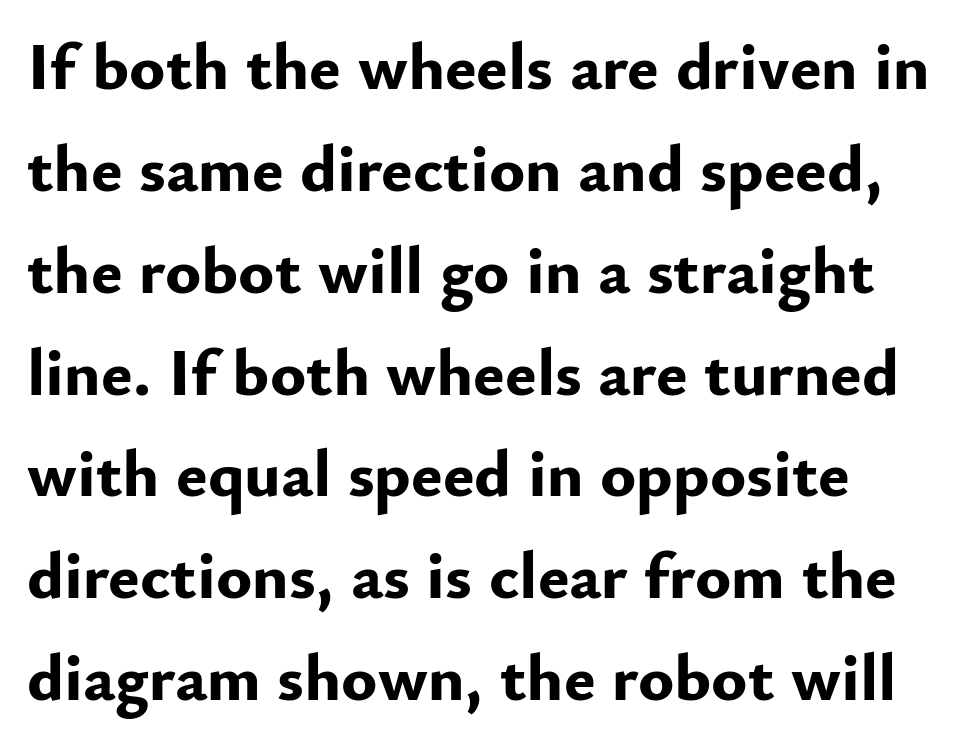
Q: Is the text bold? A: Yes.
Q: Is the text italic (slanted)? A: No, it is upright.
Q: Is the typeface a serif or a sans-serif typeface? A: Sans-serif.
Q: Is the text underlined? A: No.
Q: How is the paragraph aligned? A: Left-aligned.
Q: Is the spacing between letters normal or unusually wide? A: Normal.
Q: Is the spacing between lines tight, normal or loose? A: Normal.
Q: Width (condensed, normal, or wide)? A: Normal.
Q: Stroke contrast? A: Low.
Q: x-height? A: Small.
Q: Monospaced? A: No.
